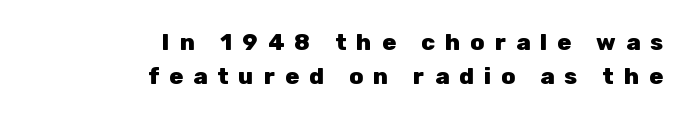
{"italic": "no", "bold": "yes", "underline": "no", "align": "right", "line_spacing": "normal", "line_spacing_ratio": 1.46, "letter_spacing": "wide", "letter_spacing_em": 0.44, "glyph_px": 23}
